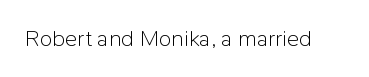
{"italic": "no", "bold": "no", "underline": "no", "letter_spacing": "normal", "letter_spacing_em": 0.0, "glyph_px": 23}
